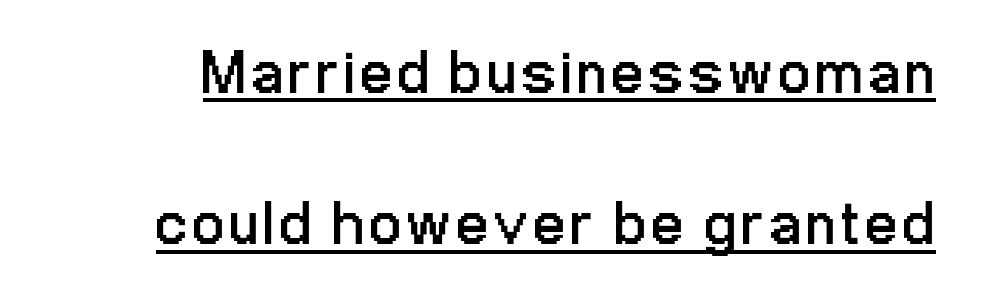
{"serif": "no", "italic": "no", "bold": "no", "weight": "regular", "width": "condensed", "stroke_contrast": "low", "x_height": "medium", "monospaced": "no", "underline": "yes", "line_spacing": "loose", "line_spacing_ratio": 2.44, "glyph_px": 62}
